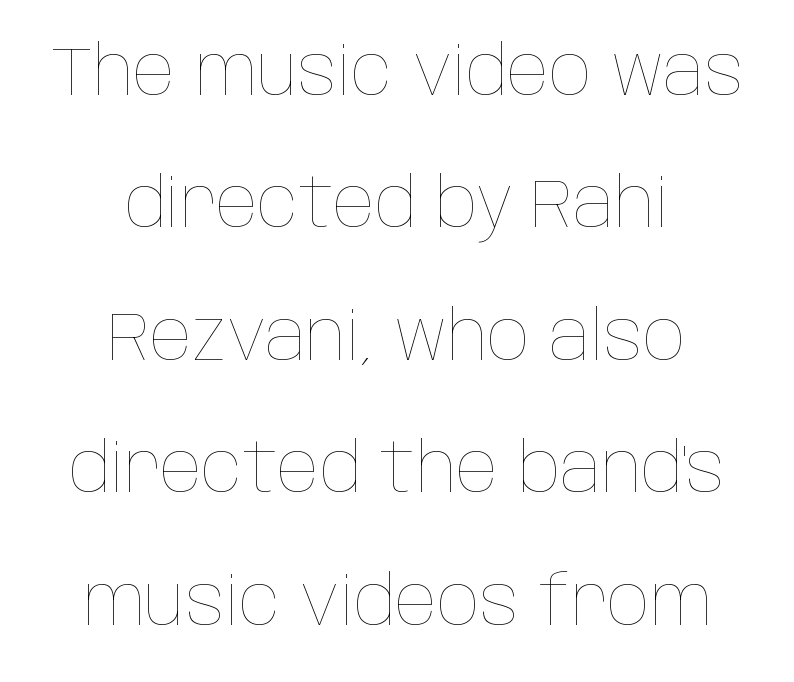
{"italic": "no", "bold": "no", "weight": "thin", "width": "condensed", "stroke_contrast": "low", "x_height": "large", "monospaced": "no", "underline": "no", "align": "center", "line_spacing": "loose", "line_spacing_ratio": 1.92, "letter_spacing": "normal", "letter_spacing_em": 0.0, "glyph_px": 69}
